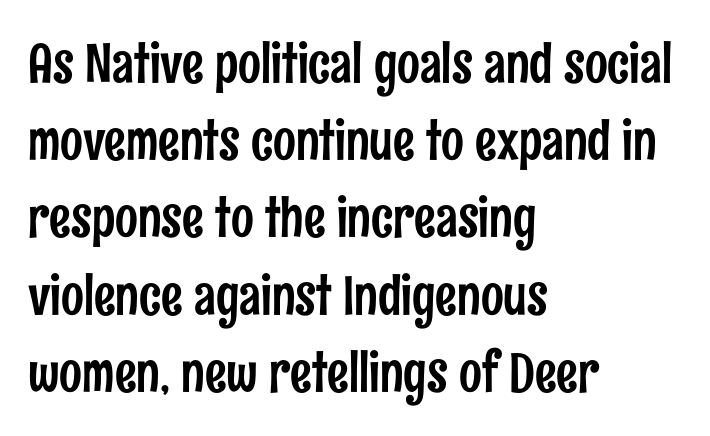
Q: Is the text italic (slanted)? A: No, it is upright.
Q: Is the typeface a serif or a sans-serif typeface? A: Sans-serif.
Q: Is the text underlined? A: No.
Q: How is the paragraph aligned? A: Left-aligned.
Q: Is the spacing between letters normal or unusually wide? A: Normal.
Q: Is the spacing between lines tight, normal or loose? A: Normal.
Q: Width (condensed, normal, or wide)? A: Condensed.
Q: Stroke contrast? A: Low.
Q: x-height? A: Medium.
Q: Monospaced? A: No.
